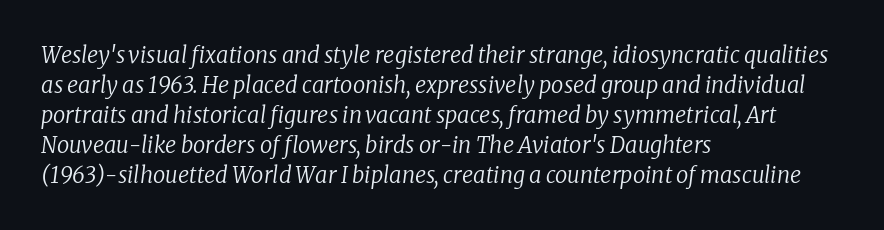
The image shows 22 px text type, italic (leaning right); set left-aligned, normal line spacing (1.36x), normal letter spacing, not underlined.
